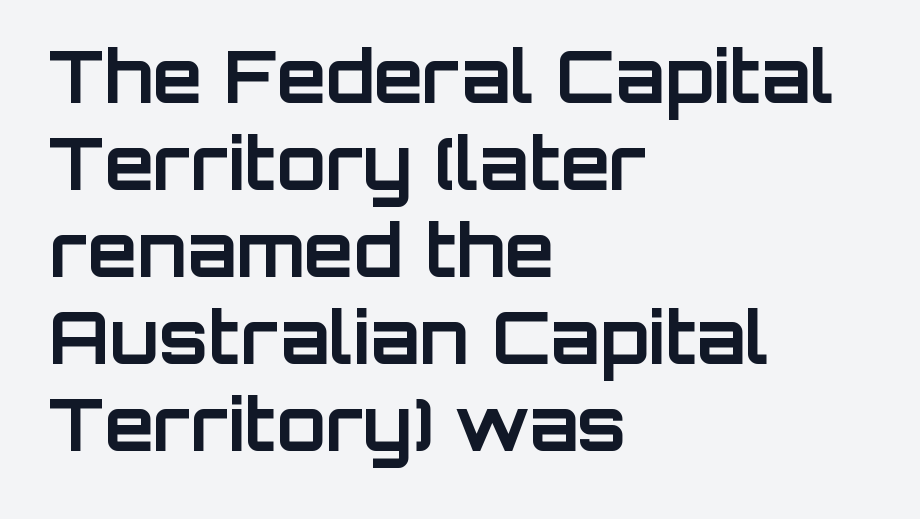
{"serif": "no", "italic": "no", "bold": "yes", "weight": "bold", "width": "normal", "stroke_contrast": "low", "x_height": "large", "monospaced": "no", "underline": "no", "align": "left", "line_spacing_ratio": 1.21, "letter_spacing": "normal", "letter_spacing_em": 0.0, "glyph_px": 72}
